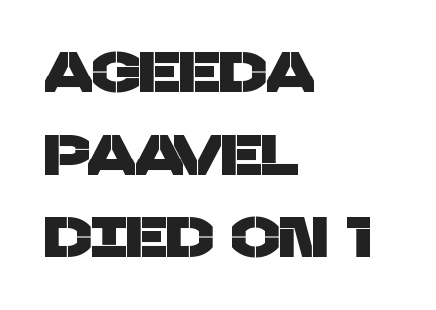
Q: Is the typeface a serif or a sans-serif typeface? A: Sans-serif.
Q: Is the text underlined? A: No.
Q: How is the paragraph aligned? A: Left-aligned.
Q: Is the spacing between letters normal or unusually wide? A: Normal.
Q: Is the spacing between lines tight, normal or loose? A: Normal.
Q: Width (condensed, normal, or wide)? A: Normal.
Q: Stroke contrast? A: Low.
Q: x-height? A: Large.
Q: Monospaced? A: No.
